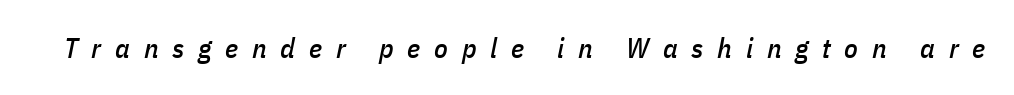
Q: Is the text italic (slanted)? A: Yes, it leans right by about 11 degrees.
Q: Is the text underlined? A: No.
Q: Is the spacing between letters normal or unusually wide? A: Unusually wide.
Q: Width (condensed, normal, or wide)? A: Condensed.
Q: Stroke contrast? A: Low.
Q: x-height? A: Medium.
Q: Monospaced? A: No.
